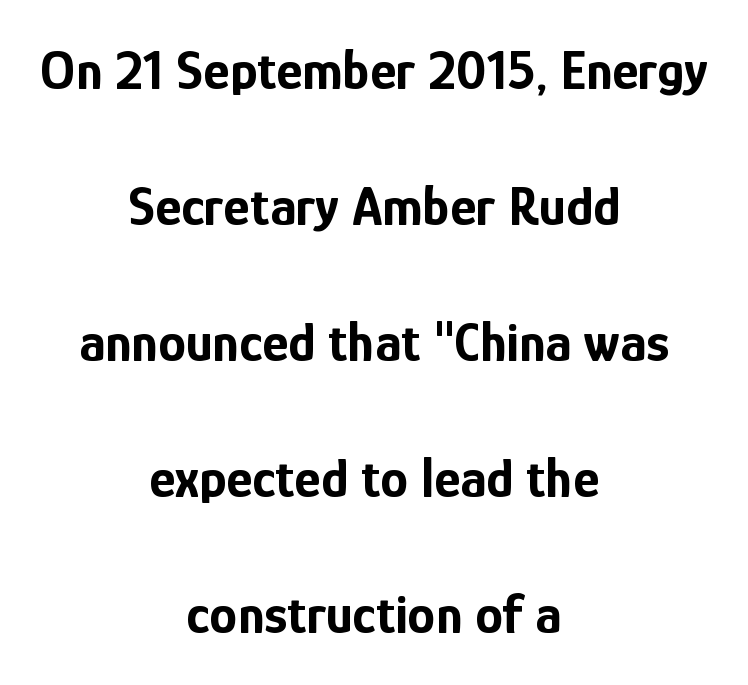
Leading: increased. Look at the stroke-to-counter ratio: heavy, a bold. Typeset on center — no edge is straight. Note the varied advance widths — an 'i' is clearly narrower than an 'm'. The typeface chosen for these lines omits serifs. This sample uses an upright cut, with every glyph sitting square on the baseline.
